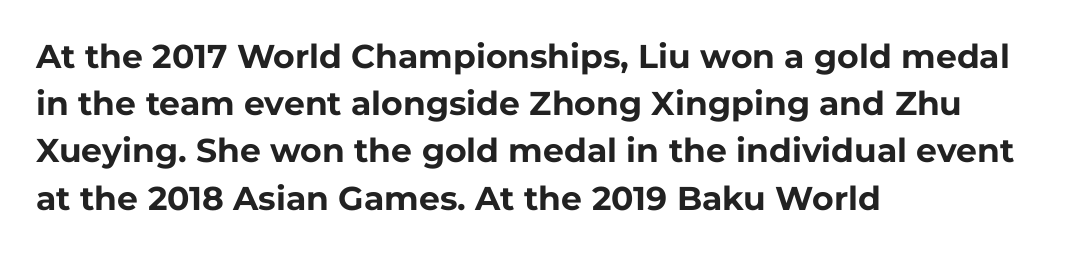
{"serif": "no", "italic": "no", "bold": "yes", "weight": "bold", "width": "normal", "stroke_contrast": "low", "x_height": "medium", "monospaced": "no", "underline": "no", "align": "left", "line_spacing": "normal", "line_spacing_ratio": 1.43, "letter_spacing": "normal", "letter_spacing_em": 0.0, "glyph_px": 33}
